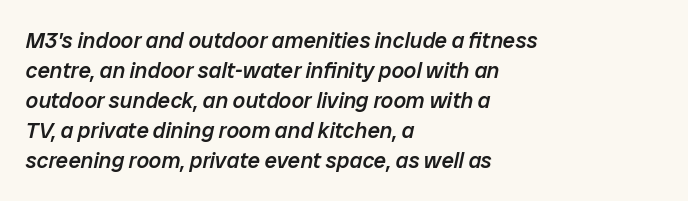
{"italic": "yes", "lean": "right", "slant_degrees": 12, "bold": "semi", "underline": "no", "align": "left", "line_spacing": "normal", "line_spacing_ratio": 1.36, "letter_spacing": "normal", "letter_spacing_em": 0.0, "glyph_px": 22}
